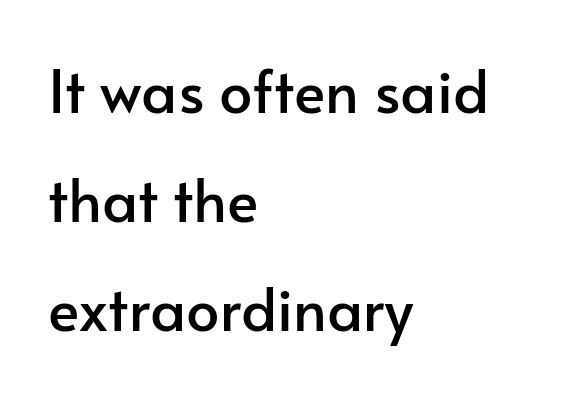
The image shows 59 px sans-serif type, upright; set left-aligned, line spacing 1.85x, normal letter spacing, not underlined; low stroke contrast and a small x-height.
